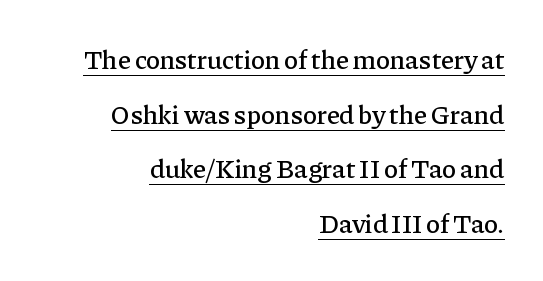
Q: Is the text italic (slanted)? A: No, it is upright.
Q: Is the text underlined? A: Yes.
Q: How is the paragraph aligned? A: Right-aligned.
Q: Is the spacing between letters normal or unusually wide? A: Normal.
Q: Is the spacing between lines tight, normal or loose? A: Loose.
